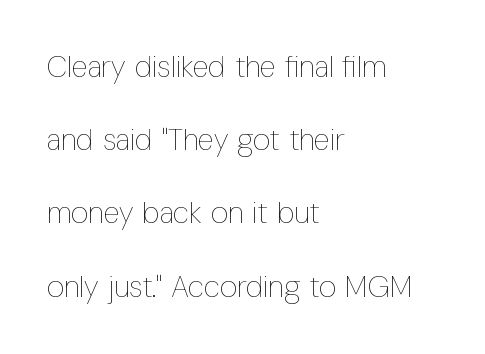
Lines of text with bare space underneath. A typesetter would call this proportional, since set widths differ per character. Bold? No — there's no thickening of the strokes. This rendering uses left alignment, leaving the right contour irregular.
